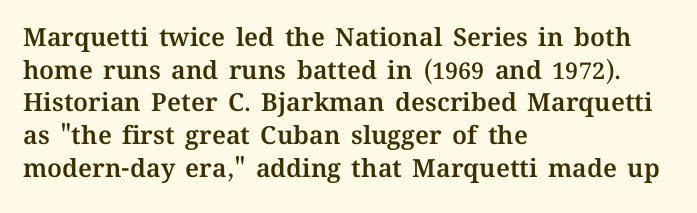
The image shows 25 px text type, upright; set left-aligned, normal line spacing (1.31x), normal letter spacing, not underlined.
